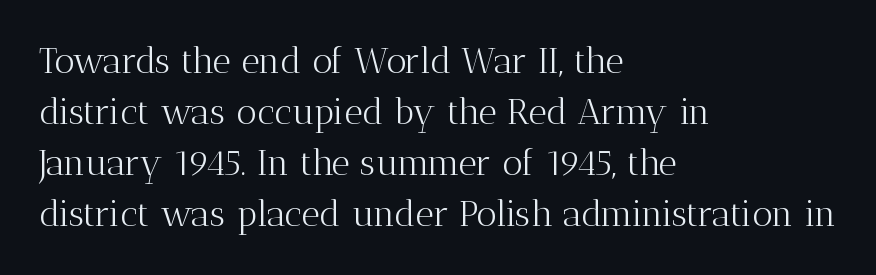
The letters sit at their default tracking, neither squeezed nor spread. Rows of type keep a routine distance in the vertical direction. Examine the stroke ends and you'll spot serifs. Underline: absent.
